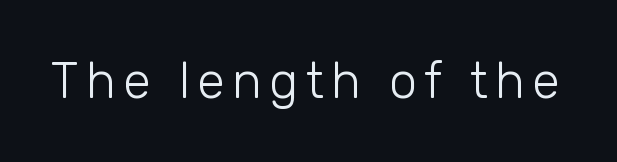
{"serif": "no", "italic": "no", "bold": "no", "weight": "light", "width": "normal", "stroke_contrast": "low", "x_height": "medium", "monospaced": "no", "underline": "no", "glyph_px": 50}
